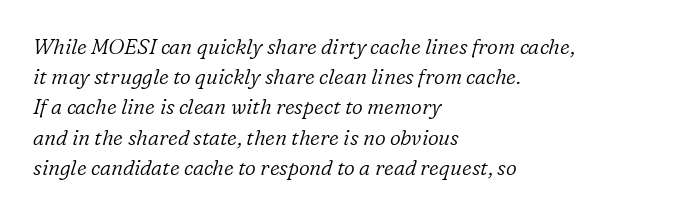
{"italic": "yes", "lean": "right", "slant_degrees": 16, "bold": "no", "underline": "no", "align": "left", "line_spacing": "normal", "line_spacing_ratio": 1.44, "letter_spacing": "normal", "letter_spacing_em": 0.0, "glyph_px": 21}
